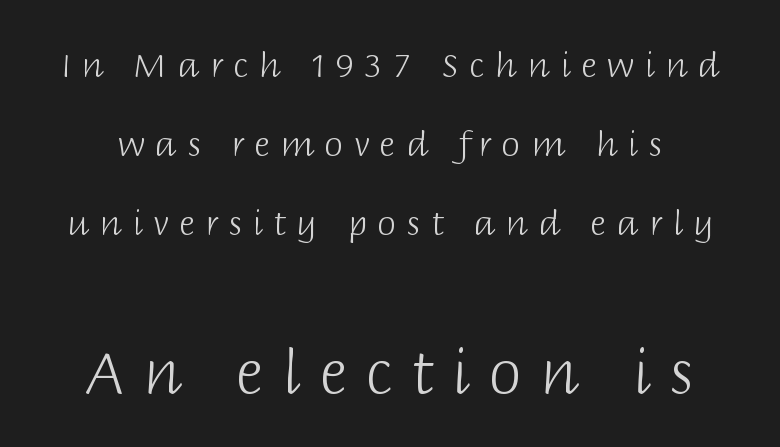
Spacing between characters has been opened up far beyond the box default. The lettering stays uniformly vertical, giving the passage a roman look. Grotesque or geometric, the face here clearly has no serifs. The second block has been scaled up relative to the first.
